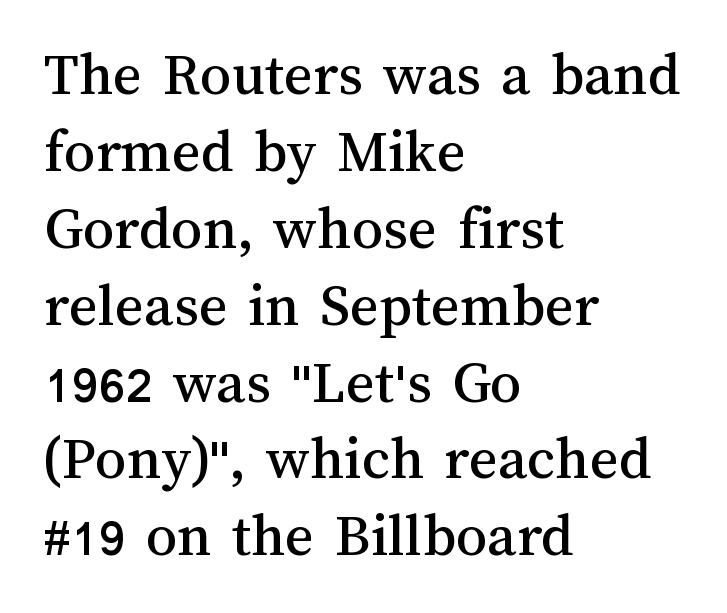
Reading down the block, your eye returns to a fixed left position each line. This sample has the flowing, uneven cadence of proportional lettering. The zone under the glyphs is completely vacant. Characters remain perfectly vertical along every line.
